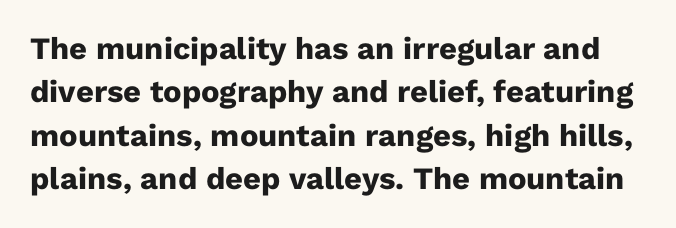
{"serif": "no", "italic": "no", "bold": "yes", "weight": "heavy", "width": "normal", "stroke_contrast": "low", "x_height": "medium", "monospaced": "no", "underline": "no", "line_spacing": "normal", "line_spacing_ratio": 1.4, "letter_spacing": "normal", "letter_spacing_em": 0.0, "glyph_px": 31}
